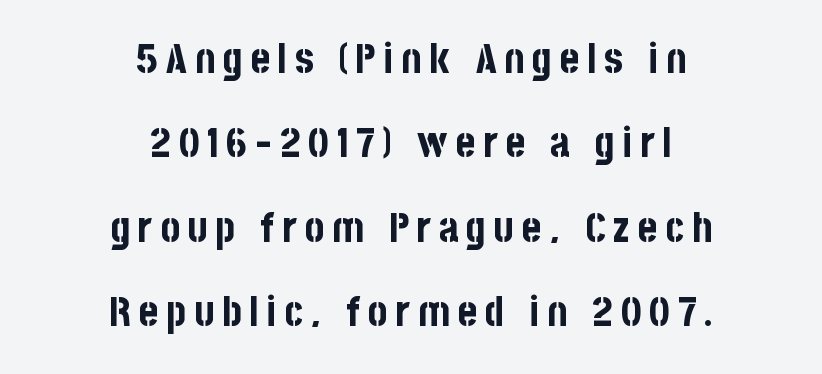
{"serif": "no", "italic": "no", "bold": "yes", "weight": "bold", "width": "condensed", "stroke_contrast": "low", "x_height": "large", "monospaced": "no", "underline": "no", "align": "center", "line_spacing": "loose", "line_spacing_ratio": 2.01, "glyph_px": 42}
